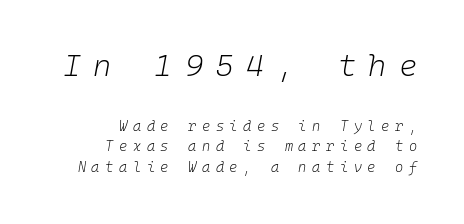
The image shows 31 px light type, italic (leaning right), monospaced; set right-aligned, normal line spacing (1.48x), unusually wide letter spacing (+0.4 em), not underlined; the first (top) block is 2.21x larger; low stroke contrast and a medium x-height.
